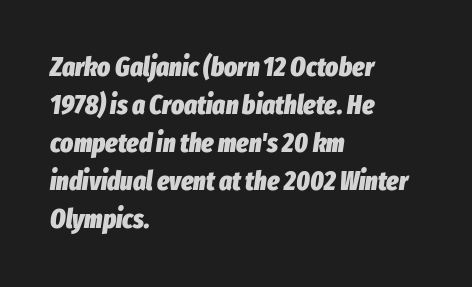
The image shows 27 px bold type, italic (leaning right); set left-aligned, normal line spacing (1.41x), normal letter spacing, not underlined.
